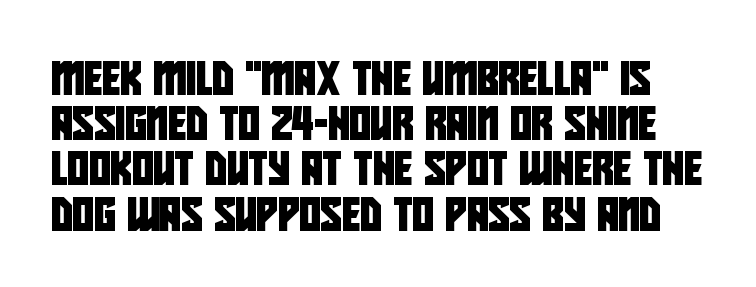
{"serif": "no", "width": "condensed", "stroke_contrast": "low", "x_height": "large", "monospaced": "no", "underline": "no", "line_spacing": "normal", "line_spacing_ratio": 1.37, "letter_spacing": "normal", "letter_spacing_em": 0.0, "glyph_px": 33}
